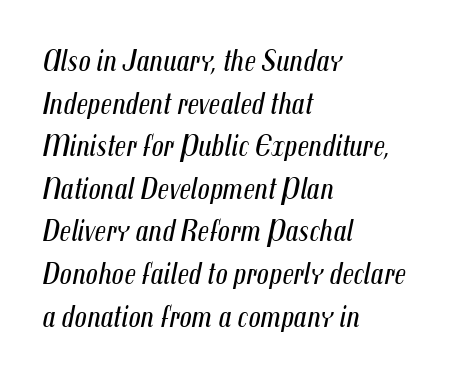
A classic flush-left, rag-right setting is used for this passage. Every character sits at an angle, as italics do. This block has exactly the height ordinary leading produces. A quiet, ordinary-to-light weight characterises the typeface. The string is rendered with underlining switched off.
